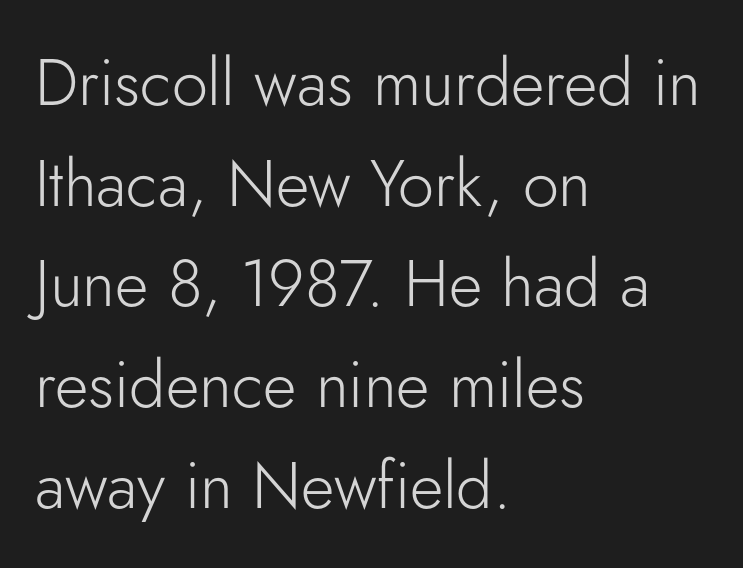
Q: Is the text bold? A: No.
Q: Is the text italic (slanted)? A: No, it is upright.
Q: Is the typeface a serif or a sans-serif typeface? A: Sans-serif.
Q: Is the text underlined? A: No.
Q: How is the paragraph aligned? A: Left-aligned.
Q: Is the spacing between letters normal or unusually wide? A: Normal.
Q: Is the spacing between lines tight, normal or loose? A: Normal.
Q: Width (condensed, normal, or wide)? A: Normal.
Q: Stroke contrast? A: Low.
Q: x-height? A: Small.
Q: Monospaced? A: No.
